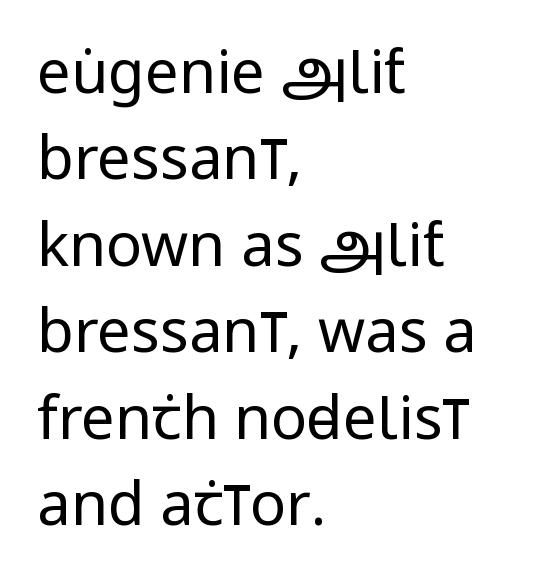
Leftover space on each line is placed entirely after the last word. There is no visible air inserted between adjacent glyphs. The passage shown is typed in a proportional face where columns would drift. Rule under the text: the space is simply empty. A typesetter would label this face a sans. The typography opts for an upright posture over an oblique one.
